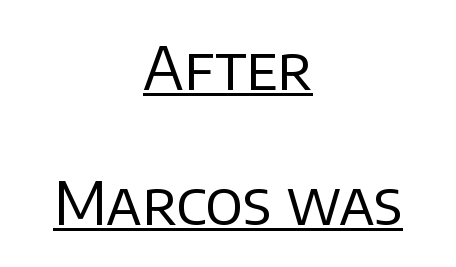
Q: Is the text bold? A: No.
Q: Is the text italic (slanted)? A: No, it is upright.
Q: Is the typeface a serif or a sans-serif typeface? A: Sans-serif.
Q: Is the text underlined? A: Yes.
Q: How is the paragraph aligned? A: Centered.
Q: Is the spacing between letters normal or unusually wide? A: Normal.
Q: Is the spacing between lines tight, normal or loose? A: Loose.
Q: Width (condensed, normal, or wide)? A: Normal.
Q: Stroke contrast? A: Low.
Q: x-height? A: Large.
Q: Monospaced? A: No.
